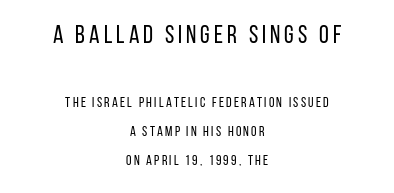
The foot of each line stays bare and open. Short and long lines alike share a common midpoint. Tall strokes in this sample are plumb rather than angled. Unbolded letterforms with no extra heft. The face used here appears at its bigger size in the upper chunk. Quick note: interline space is abundant.
